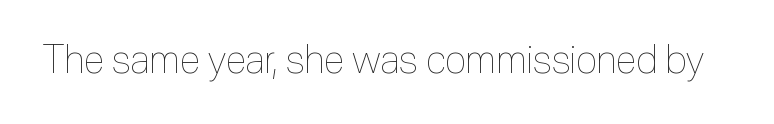
Designer's note — italics off, roman on. Inter-character spacing is left at the font's built-in metrics. Do the characters align in a grid? No, the font is proportional. Plain, unruled lines of type. Stroke mass is kept to a normal reading level or below.
